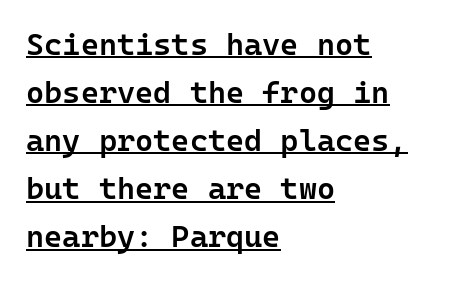
{"serif": "no", "italic": "no", "bold": "semi", "weight": "semibold", "width": "normal", "stroke_contrast": "low", "x_height": "medium", "monospaced": "yes", "underline": "yes", "align": "left", "line_spacing": "normal", "line_spacing_ratio": 1.55, "letter_spacing": "normal", "letter_spacing_em": 0.0, "glyph_px": 31}
